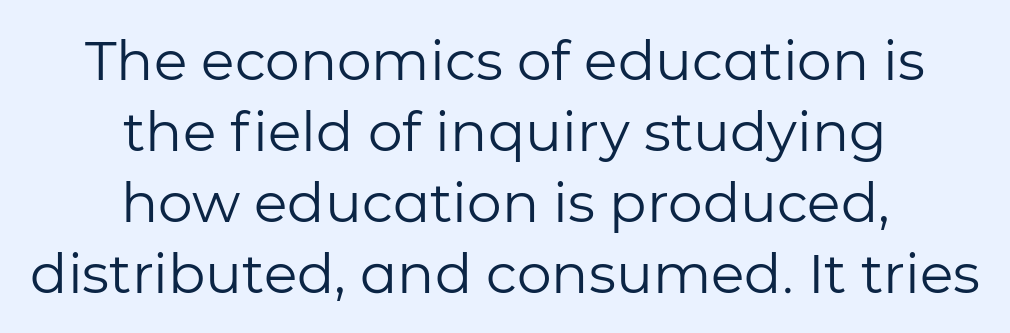
{"serif": "no", "italic": "no", "bold": "no", "weight": "regular", "width": "normal", "stroke_contrast": "low", "x_height": "medium", "monospaced": "no", "underline": "no", "align": "center", "line_spacing": "normal", "line_spacing_ratio": 1.29, "letter_spacing": "normal", "letter_spacing_em": 0.0, "glyph_px": 55}
